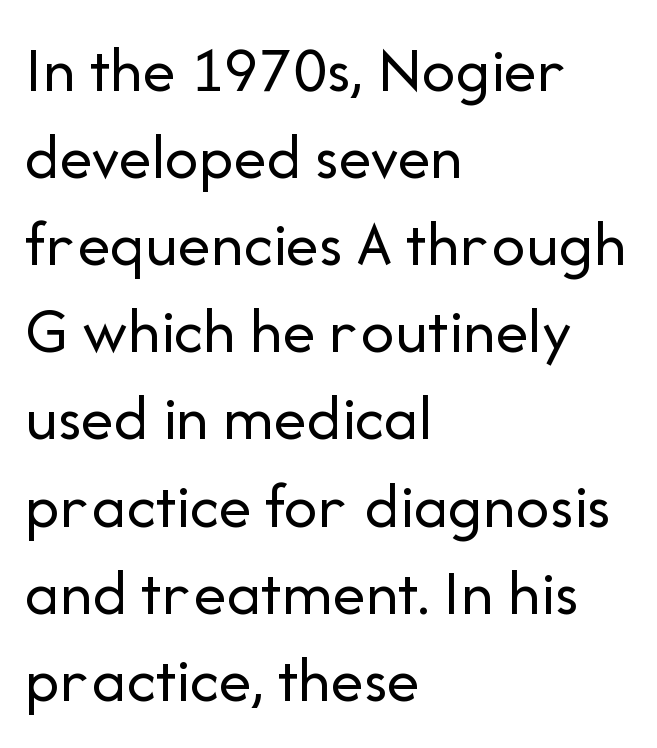
{"serif": "no", "italic": "no", "bold": "no", "weight": "regular", "width": "normal", "stroke_contrast": "low", "x_height": "medium", "monospaced": "no", "underline": "no", "align": "left", "line_spacing": "normal", "line_spacing_ratio": 1.32, "letter_spacing": "normal", "letter_spacing_em": 0.0, "glyph_px": 66}
